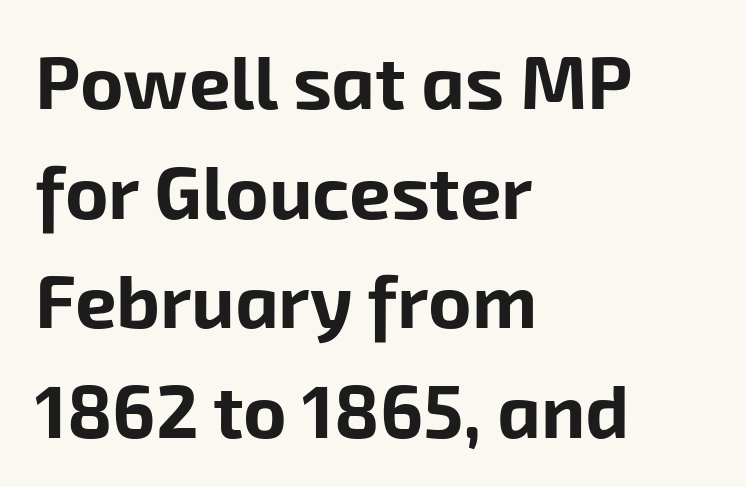
Each new line begins a customary step beneath the previous one. This sample is left-justified, so line endings fall wherever the words run out. The face used here has the dense, thick strokes of a bold. Spacing between characters is what you'd get straight out of the box. Serifs: no, the terminals of the letterforms are clean.
